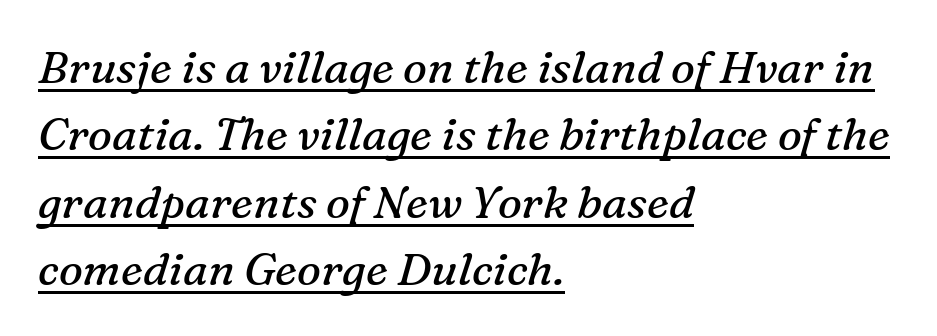
Q: Is the text bold? A: No.
Q: Is the text italic (slanted)? A: Yes, it leans right by about 16 degrees.
Q: Is the typeface a serif or a sans-serif typeface? A: Serif.
Q: Is the text underlined? A: Yes.
Q: How is the paragraph aligned? A: Left-aligned.
Q: Is the spacing between letters normal or unusually wide? A: Normal.
Q: Is the spacing between lines tight, normal or loose? A: Normal.
Q: Width (condensed, normal, or wide)? A: Normal.
Q: Stroke contrast? A: Medium.
Q: x-height? A: Medium.
Q: Monospaced? A: No.
